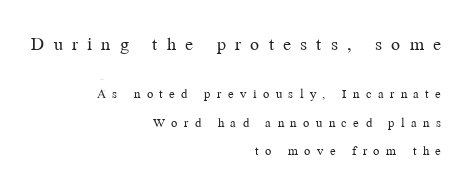
The image shows 20 px text type, upright; set right-aligned, loose line spacing (2.02x), unusually wide letter spacing (+0.46 em), not underlined; the first (top) block is 1.43x larger.
